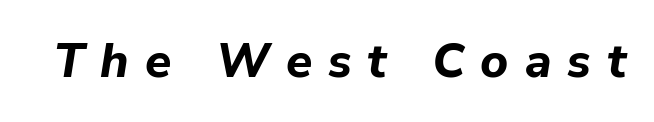
{"italic": "yes", "lean": "right", "slant_degrees": 9, "bold": "yes", "weight": "bold", "width": "normal", "stroke_contrast": "low", "x_height": "medium", "monospaced": "no", "underline": "no", "letter_spacing": "wide", "letter_spacing_em": 0.33, "glyph_px": 48}
